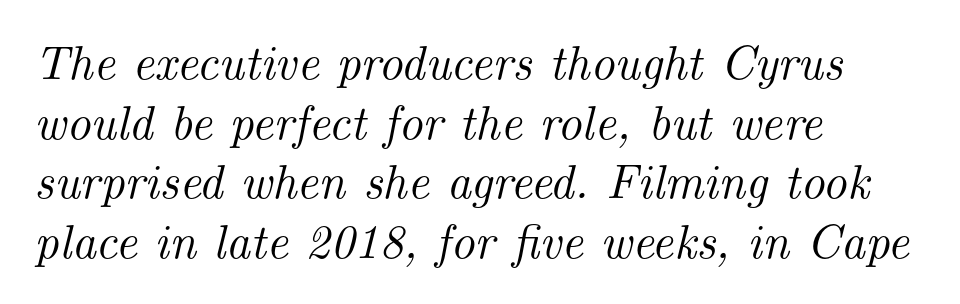
In terms of posture, this sample is oblique. Bare-footed words on every line. Think of a printed novel: that variable character pitch is what you see here. Does extra space separate the letters? No, they use regular spacing. The rag falls on the right side of this text block. The text was rendered using a seriffed face with decorative stroke endings.
